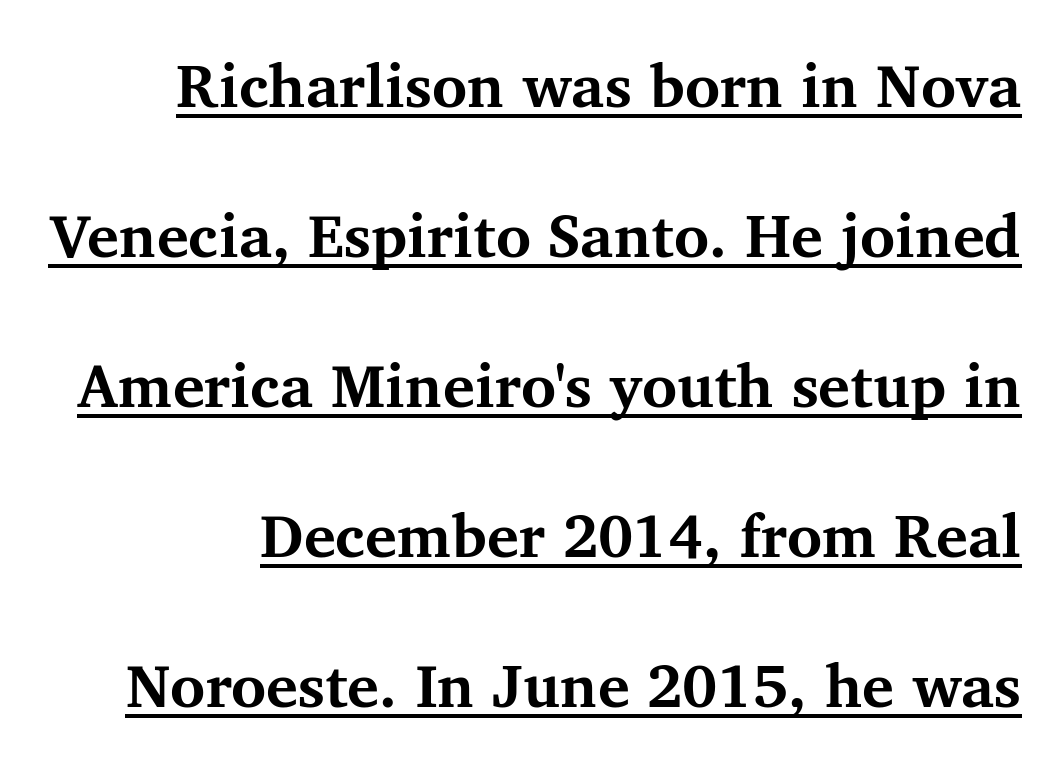
Q: Is the text bold? A: Yes.
Q: Is the text italic (slanted)? A: No, it is upright.
Q: Is the typeface a serif or a sans-serif typeface? A: Serif.
Q: Is the text underlined? A: Yes.
Q: Is the spacing between letters normal or unusually wide? A: Normal.
Q: Is the spacing between lines tight, normal or loose? A: Loose.
Q: Width (condensed, normal, or wide)? A: Normal.
Q: Stroke contrast? A: Medium.
Q: x-height? A: Medium.
Q: Monospaced? A: No.
